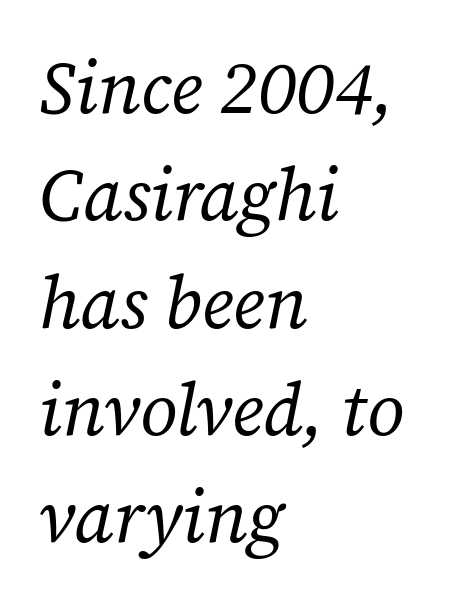
{"serif": "yes", "italic": "yes", "lean": "right", "slant_degrees": 12, "bold": "no", "weight": "regular", "width": "normal", "stroke_contrast": "low", "x_height": "medium", "monospaced": "no", "underline": "no", "align": "left", "line_spacing": "normal", "line_spacing_ratio": 1.47, "letter_spacing": "normal", "letter_spacing_em": 0.0, "glyph_px": 73}
